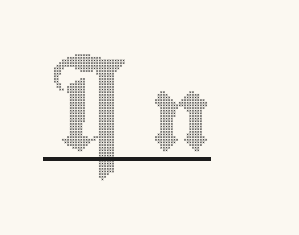
Q: Is the text italic (slanted)? A: No, it is upright.
Q: Is the text underlined? A: Yes.
Q: Is the spacing between letters normal or unusually wide? A: Unusually wide.
Q: Width (condensed, normal, or wide)? A: Condensed.
Q: x-height? A: Small.
Q: Monospaced? A: No.
